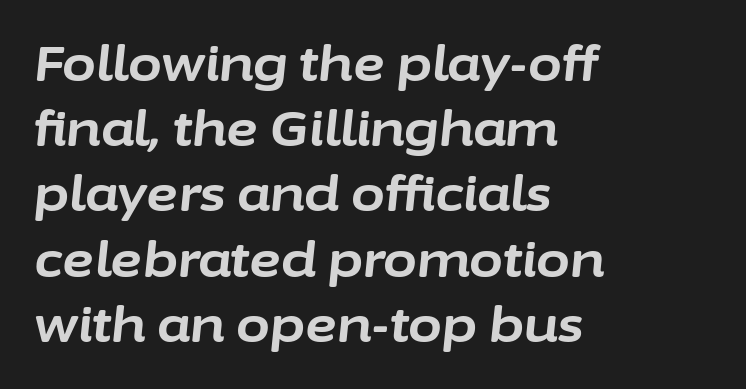
The image shows 49 px bold type, italic (leaning right); set left-aligned, normal line spacing (1.33x), normal letter spacing, not underlined; low stroke contrast and a medium x-height.
